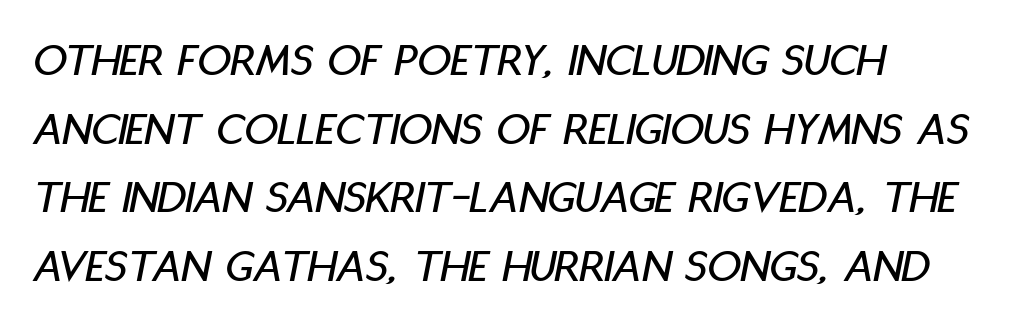
The image shows 47 px condensed type, italic (leaning right); set left-aligned, normal line spacing (1.46x), normal letter spacing, not underlined; low stroke contrast and a large x-height.
